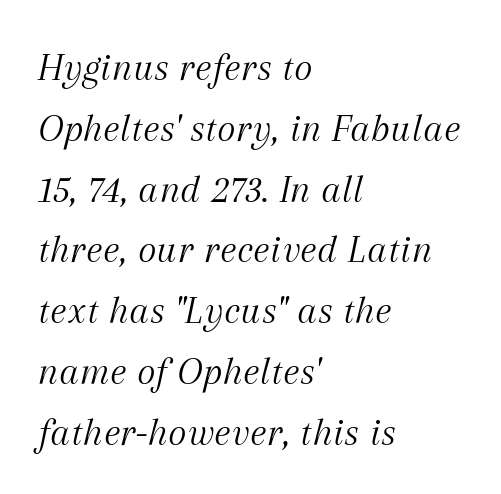
{"serif": "yes", "italic": "yes", "lean": "right", "slant_degrees": 12, "bold": "no", "weight": "light", "width": "normal", "stroke_contrast": "medium", "x_height": "medium", "monospaced": "no", "underline": "no", "align": "left", "line_spacing": "normal", "line_spacing_ratio": 1.52, "letter_spacing": "normal", "letter_spacing_em": 0.0, "glyph_px": 40}
